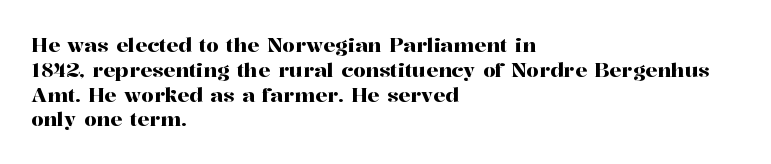
A roman cut, with each character standing at attention. The letters sit at their default tracking, neither squeezed nor spread. Compared with a centered layout, this one pins lines to the left instead. Clear beneath every line of the passage.
